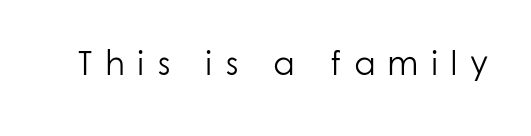
Q: Is the text bold? A: No.
Q: Is the text italic (slanted)? A: No, it is upright.
Q: Is the typeface a serif or a sans-serif typeface? A: Sans-serif.
Q: Is the text underlined? A: No.
Q: Is the spacing between letters normal or unusually wide? A: Unusually wide.
Q: Width (condensed, normal, or wide)? A: Normal.
Q: Stroke contrast? A: Low.
Q: x-height? A: Medium.
Q: Monospaced? A: No.
